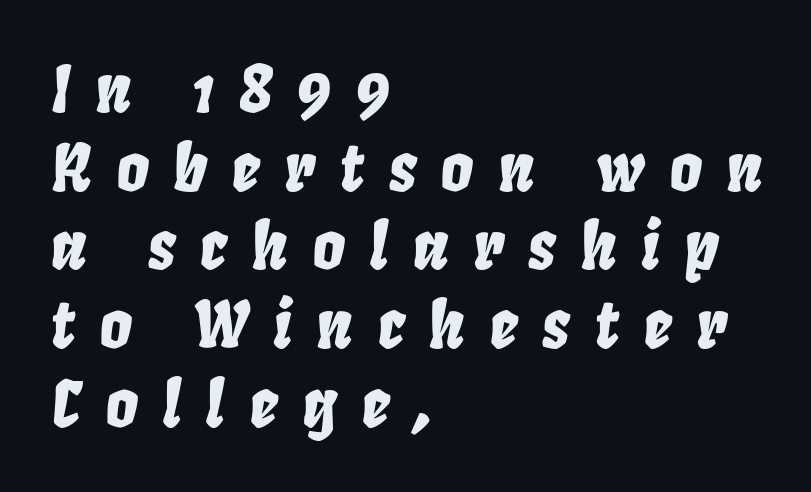
Spacing verdict: proportional, widths tailored to each character. Check under the words: just untouched page. Emphasis-style slanted type is in use. The gaps between neighbouring characters are conspicuously large.
